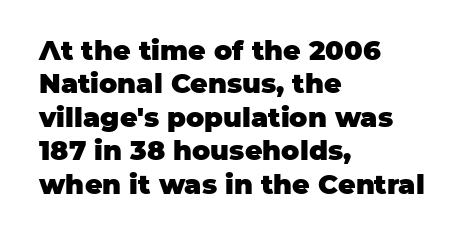
The image shows 27 px bold type, upright; set left-aligned, line spacing 1.24x, normal letter spacing, not underlined.
